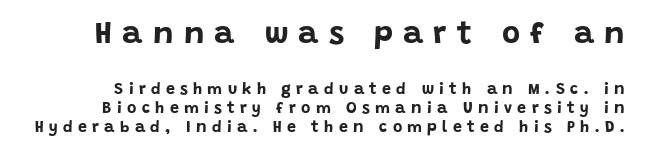
Q: Is the text bold? A: Yes.
Q: Is the text italic (slanted)? A: No, it is upright.
Q: Is the typeface a serif or a sans-serif typeface? A: Sans-serif.
Q: Is the text underlined? A: No.
Q: Is the spacing between letters normal or unusually wide? A: Unusually wide.
Q: Which block of text is set in a larger size, the first (top) or the second (bottom)? A: The first (top) one.
Q: Width (condensed, normal, or wide)? A: Normal.
Q: Stroke contrast? A: Low.
Q: x-height? A: Large.
Q: Monospaced? A: No.
